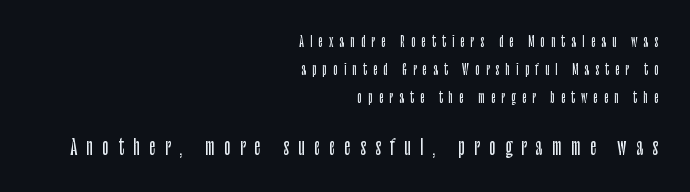
The image shows 21 px text type, upright; set right-aligned, loose line spacing (2.01x), unusually wide letter spacing (+0.45 em), not underlined; the second (bottom) block is 1.5x larger.
